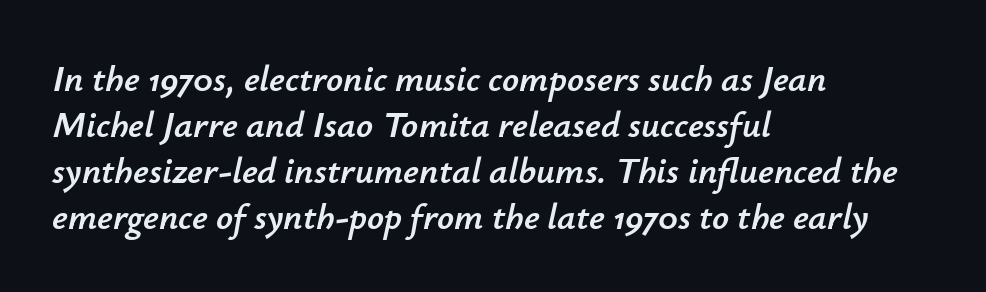
This sample has the flowing, uneven cadence of proportional lettering. The rendering keeps characters at their native spacing. Short and long lines alike share a common starting point at left. The typography opts for an oblique posture over an upright one. Lines of text with bare space underneath.
